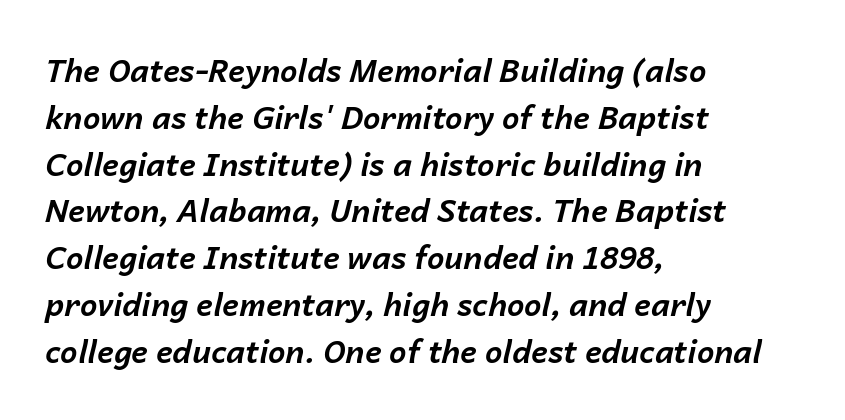
Q: Is the text bold? A: Yes.
Q: Is the text italic (slanted)? A: Yes, it leans right by about 14 degrees.
Q: Is the text underlined? A: No.
Q: How is the paragraph aligned? A: Left-aligned.
Q: Is the spacing between letters normal or unusually wide? A: Normal.
Q: Is the spacing between lines tight, normal or loose? A: Normal.
Q: Width (condensed, normal, or wide)? A: Normal.
Q: Stroke contrast? A: Low.
Q: x-height? A: Medium.
Q: Monospaced? A: No.
